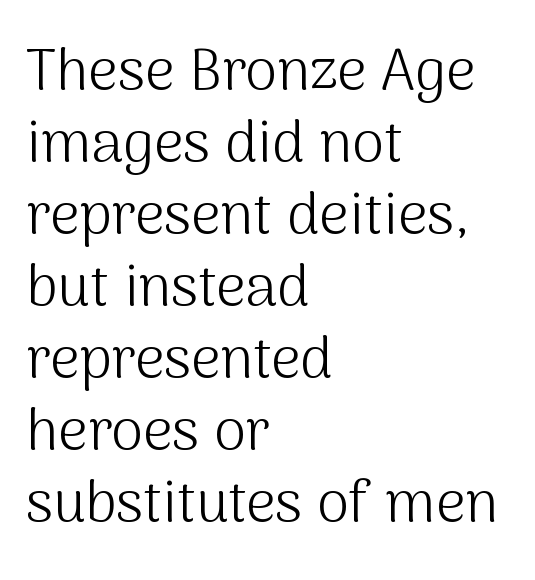
{"serif": "no", "italic": "no", "bold": "no", "weight": "light", "width": "normal", "stroke_contrast": "medium", "x_height": "medium", "monospaced": "no", "underline": "no", "align": "left", "line_spacing_ratio": 1.24, "letter_spacing": "normal", "letter_spacing_em": 0.0, "glyph_px": 58}
